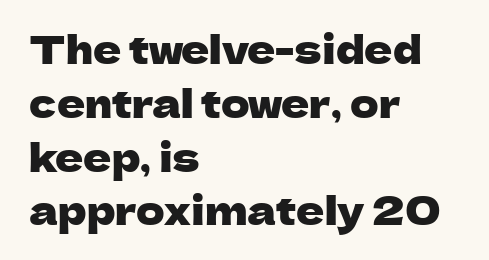
This sample uses a sans-serif face. Short note: letters normally spaced. The letters stand straight up with perfectly vertical stems. Honestly, the row spacing looks completely unremarkable.
